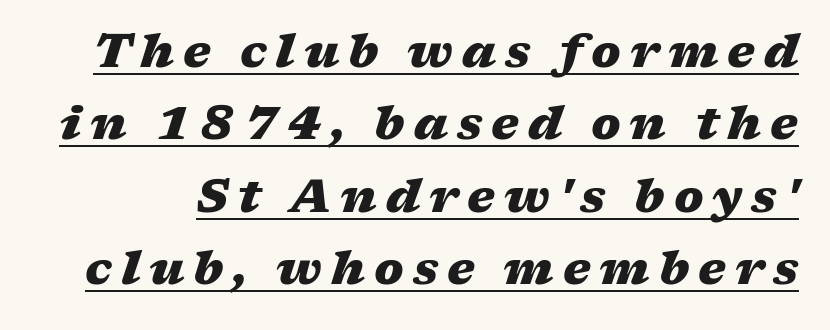
{"italic": "yes", "lean": "right", "slant_degrees": 17, "bold": "yes", "weight": "heavy", "width": "wide", "stroke_contrast": "medium", "x_height": "medium", "monospaced": "no", "underline": "yes", "line_spacing": "normal", "line_spacing_ratio": 1.54, "glyph_px": 47}
